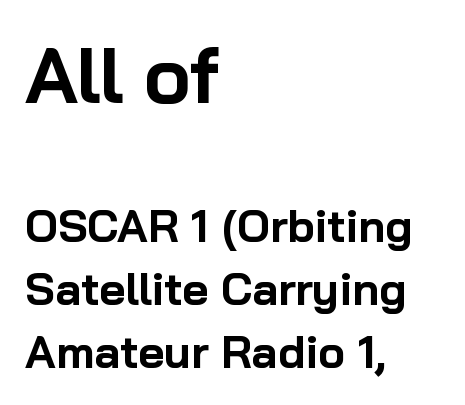
Q: Is the text bold? A: Yes.
Q: Is the text italic (slanted)? A: No, it is upright.
Q: Is the typeface a serif or a sans-serif typeface? A: Sans-serif.
Q: Is the text underlined? A: No.
Q: How is the paragraph aligned? A: Left-aligned.
Q: Is the spacing between letters normal or unusually wide? A: Normal.
Q: Is the spacing between lines tight, normal or loose? A: Normal.
Q: Which block of text is set in a larger size, the first (top) or the second (bottom)? A: The first (top) one.
Q: Width (condensed, normal, or wide)? A: Normal.
Q: Stroke contrast? A: Low.
Q: x-height? A: Medium.
Q: Monospaced? A: No.
